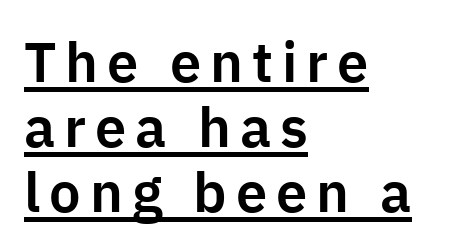
{"serif": "no", "italic": "no", "width": "normal", "stroke_contrast": "low", "x_height": "medium", "monospaced": "no", "underline": "yes", "align": "left", "line_spacing_ratio": 1.16, "glyph_px": 56}
